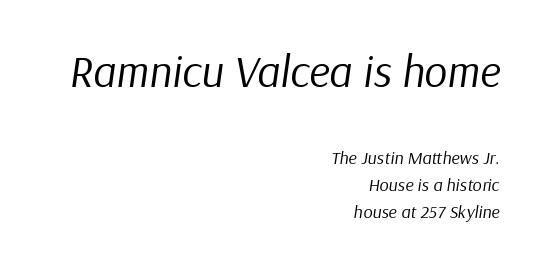
{"italic": "yes", "lean": "right", "slant_degrees": 9, "bold": "no", "weight": "regular", "width": "normal", "stroke_contrast": "low", "x_height": "medium", "monospaced": "no", "underline": "no", "align": "right", "line_spacing": "normal", "line_spacing_ratio": 1.5, "letter_spacing": "normal", "letter_spacing_em": 0.0, "larger_block": "first", "size_ratio": 2.5, "glyph_px": 45}
